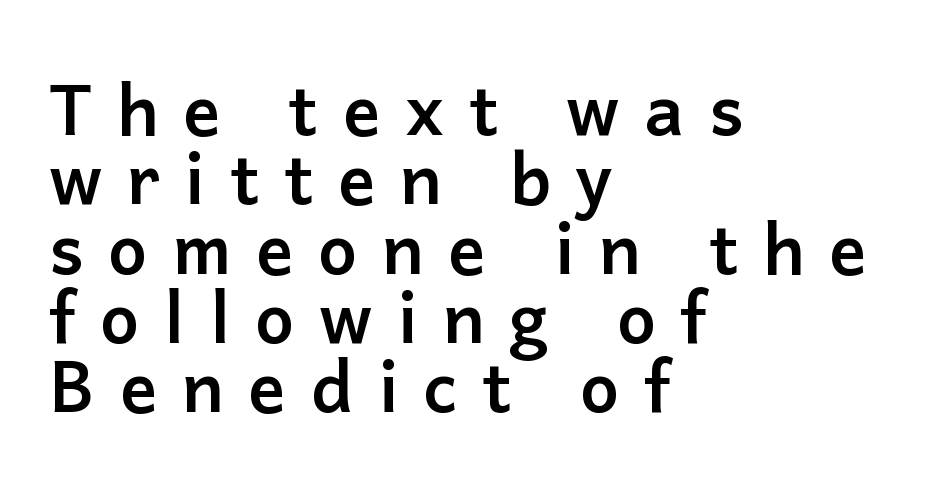
{"serif": "no", "italic": "no", "bold": "yes", "weight": "semibold", "width": "normal", "stroke_contrast": "low", "x_height": "medium", "monospaced": "no", "underline": "no", "align": "left", "line_spacing": "tight", "line_spacing_ratio": 0.99, "letter_spacing": "wide", "letter_spacing_em": 0.35, "glyph_px": 70}
